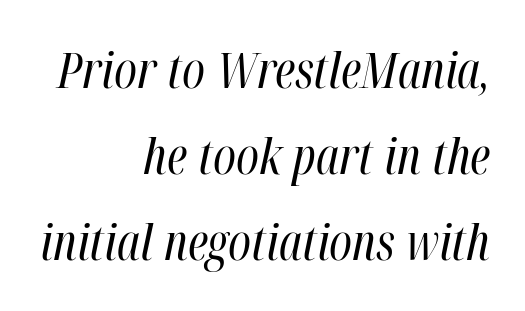
Spacing verdict: proportional, widths tailored to each character. The cut favours lightness, reaching ordinary text weight at its darkest. Reading down the block, your eye finds every line finishing at a fixed right position. Any mark beneath the type? The region is blank. Designer's note — italics engaged.
